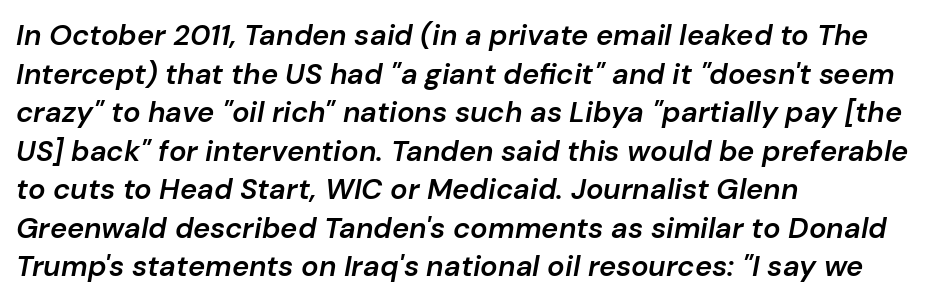
{"italic": "yes", "lean": "right", "slant_degrees": 10, "bold": "semi", "weight": "semibold", "width": "normal", "stroke_contrast": "low", "x_height": "medium", "monospaced": "no", "underline": "no", "align": "left", "line_spacing": "normal", "line_spacing_ratio": 1.33, "letter_spacing": "normal", "letter_spacing_em": 0.0, "glyph_px": 29}
